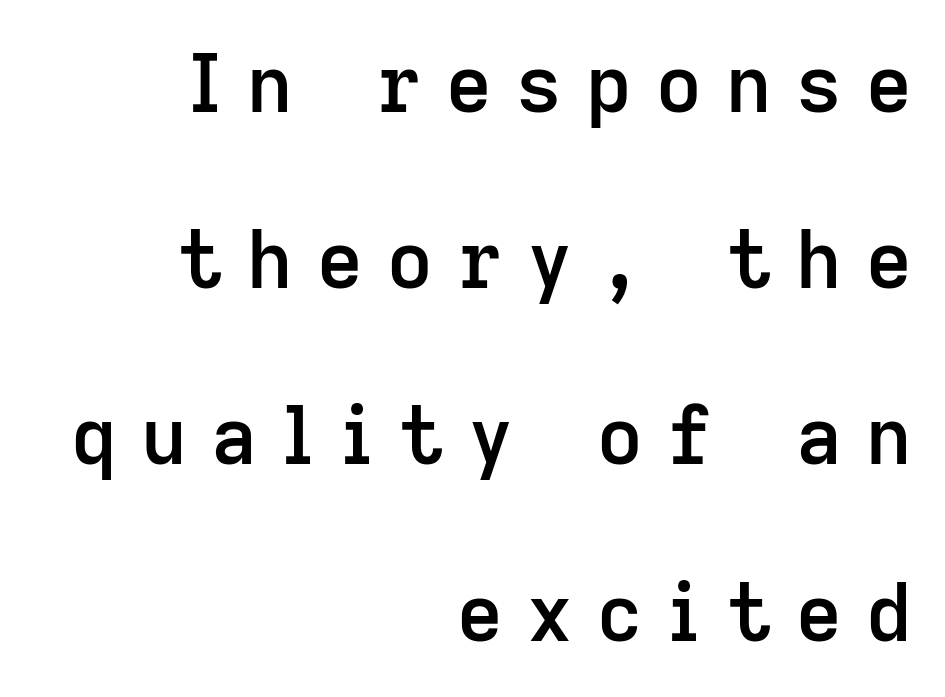
{"serif": "no", "italic": "no", "bold": "semi", "weight": "semibold", "width": "normal", "stroke_contrast": "low", "x_height": "medium", "monospaced": "no", "underline": "no", "align": "right", "line_spacing": "loose", "line_spacing_ratio": 2.23, "letter_spacing": "wide", "letter_spacing_em": 0.31, "glyph_px": 79}
